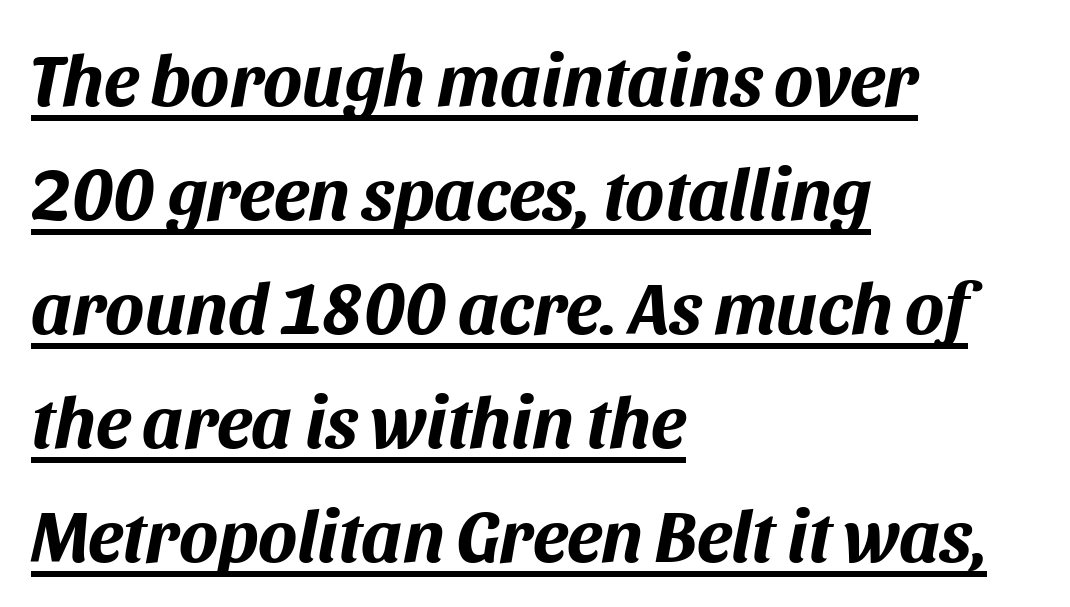
{"italic": "yes", "lean": "right", "slant_degrees": 11, "bold": "yes", "weight": "bold", "width": "normal", "stroke_contrast": "medium", "x_height": "large", "monospaced": "no", "underline": "yes", "align": "left", "line_spacing": "normal", "line_spacing_ratio": 1.56, "letter_spacing": "normal", "letter_spacing_em": 0.0, "glyph_px": 73}
